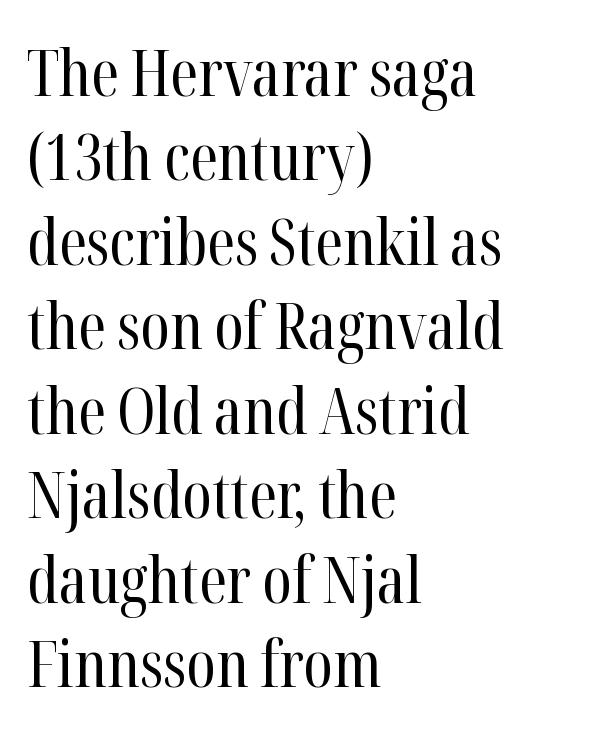
{"serif": "yes", "italic": "no", "bold": "no", "weight": "regular", "width": "condensed", "stroke_contrast": "high", "x_height": "medium", "monospaced": "no", "underline": "no", "align": "left", "line_spacing": "normal", "line_spacing_ratio": 1.32, "letter_spacing": "normal", "letter_spacing_em": 0.0, "glyph_px": 64}
